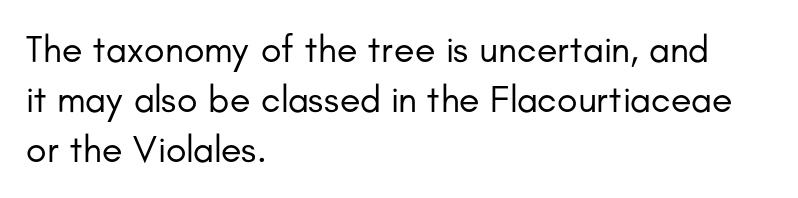
{"serif": "no", "italic": "no", "bold": "no", "weight": "regular", "width": "normal", "stroke_contrast": "low", "x_height": "small", "monospaced": "no", "underline": "no", "align": "left", "line_spacing": "normal", "line_spacing_ratio": 1.32, "letter_spacing": "normal", "letter_spacing_em": 0.0, "glyph_px": 38}
